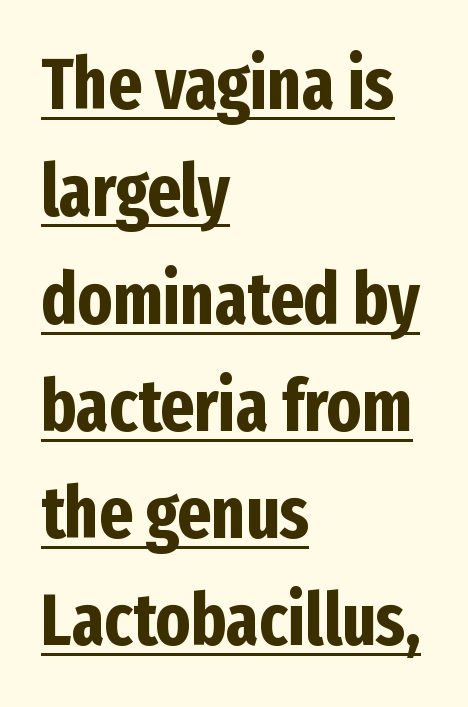
Q: Is the text bold? A: Yes.
Q: Is the text italic (slanted)? A: No, it is upright.
Q: Is the typeface a serif or a sans-serif typeface? A: Sans-serif.
Q: Is the text underlined? A: Yes.
Q: How is the paragraph aligned? A: Left-aligned.
Q: Is the spacing between letters normal or unusually wide? A: Normal.
Q: Is the spacing between lines tight, normal or loose? A: Normal.
Q: Width (condensed, normal, or wide)? A: Condensed.
Q: Stroke contrast? A: Low.
Q: x-height? A: Medium.
Q: Monospaced? A: No.
